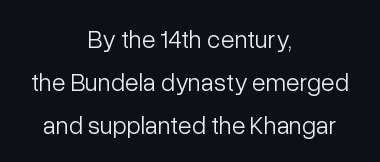
Q: Is the text bold? A: No.
Q: Is the text italic (slanted)? A: No, it is upright.
Q: Is the text underlined? A: No.
Q: How is the paragraph aligned? A: Centered.
Q: Is the spacing between letters normal or unusually wide? A: Normal.
